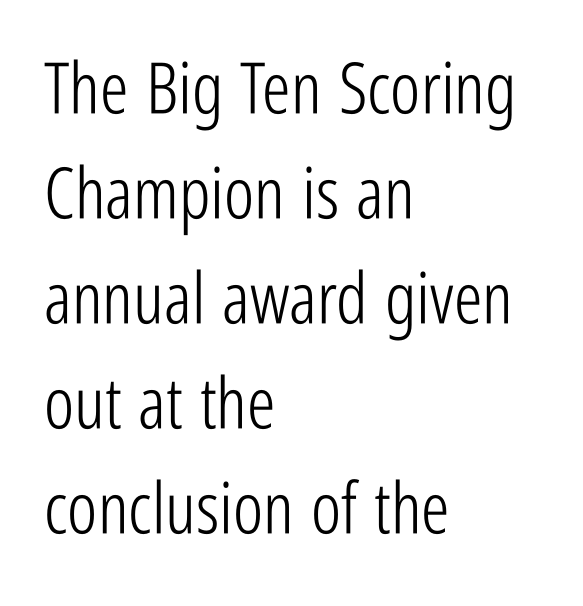
The letters advance in unequal steps, a hallmark of proportional type. Evenly set lines give the paragraph a standard silhouette. Unlike a traditional serif, this face leaves its strokes unadorned. The type sits square on the baseline with zero lean.
